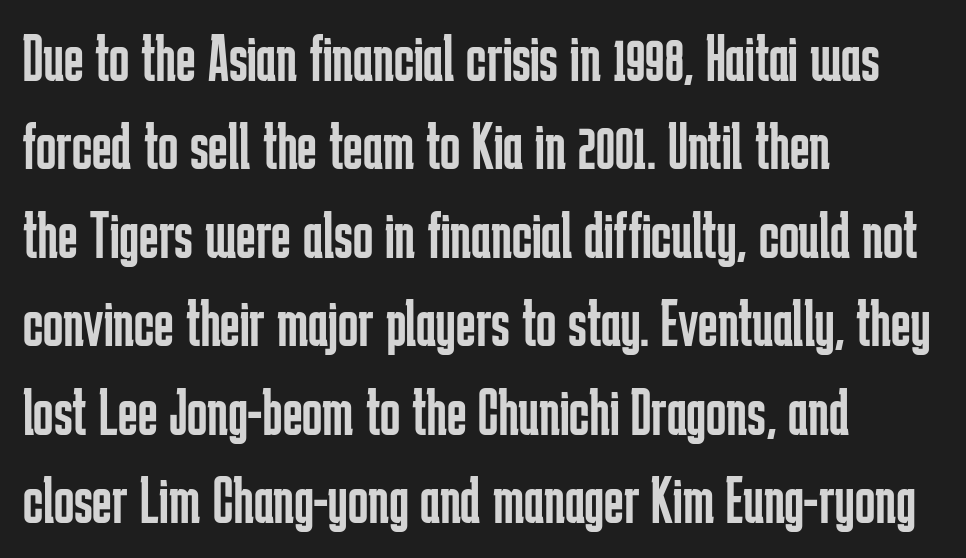
{"serif": "no", "italic": "no", "bold": "no", "weight": "regular", "width": "condensed", "stroke_contrast": "low", "x_height": "medium", "monospaced": "no", "underline": "no", "align": "left", "line_spacing": "normal", "line_spacing_ratio": 1.32, "letter_spacing": "normal", "letter_spacing_em": 0.0, "glyph_px": 67}
